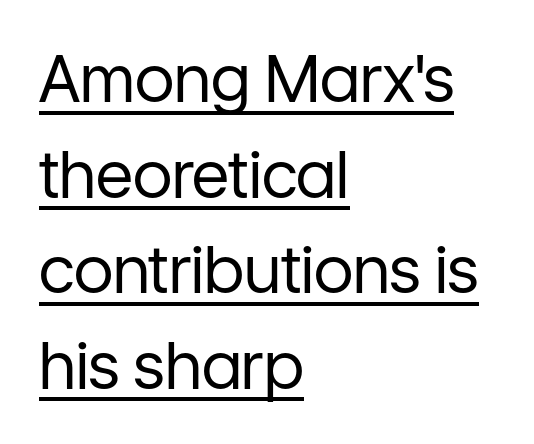
The image shows 65 px regular-weight sans-serif type, upright; set left-aligned, normal line spacing (1.47x), normal letter spacing, underlined; low stroke contrast and a medium x-height.
